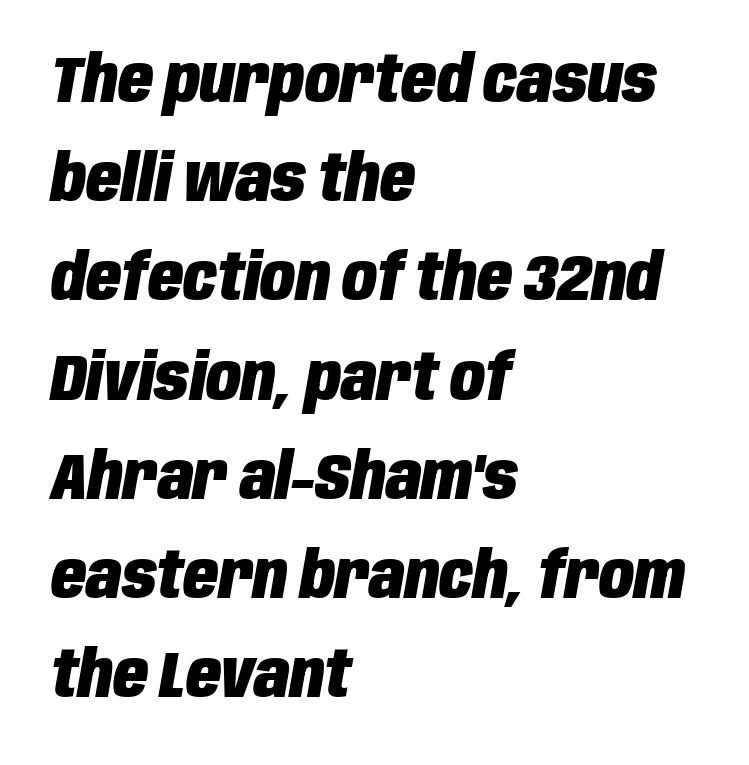
Q: Is the text bold? A: Yes.
Q: Is the text italic (slanted)? A: Yes, it leans right by about 10 degrees.
Q: Is the text underlined? A: No.
Q: How is the paragraph aligned? A: Left-aligned.
Q: Is the spacing between letters normal or unusually wide? A: Normal.
Q: Is the spacing between lines tight, normal or loose? A: Normal.
Q: Width (condensed, normal, or wide)? A: Condensed.
Q: Stroke contrast? A: Low.
Q: x-height? A: Large.
Q: Monospaced? A: No.
